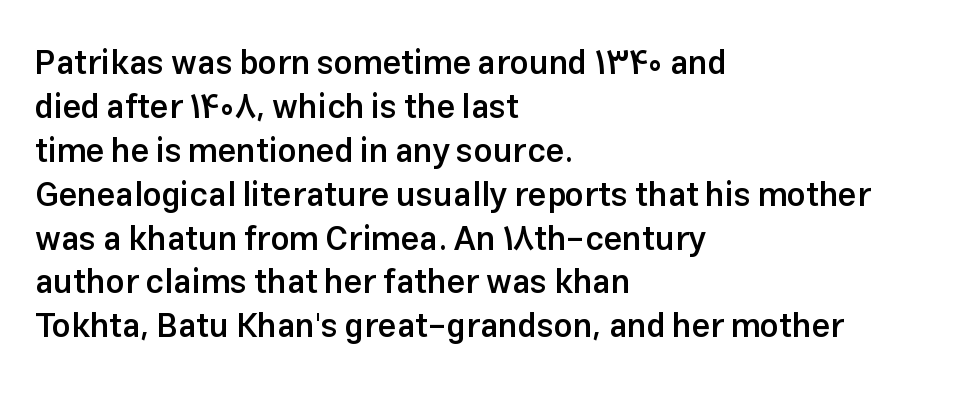
Q: Is the text bold? A: Semi-bold.
Q: Is the text italic (slanted)? A: No, it is upright.
Q: Is the typeface a serif or a sans-serif typeface? A: Sans-serif.
Q: Is the text underlined? A: No.
Q: How is the paragraph aligned? A: Left-aligned.
Q: Is the spacing between letters normal or unusually wide? A: Normal.
Q: Is the spacing between lines tight, normal or loose? A: Normal.
Q: Width (condensed, normal, or wide)? A: Normal.
Q: Stroke contrast? A: Low.
Q: x-height? A: Medium.
Q: Monospaced? A: No.
